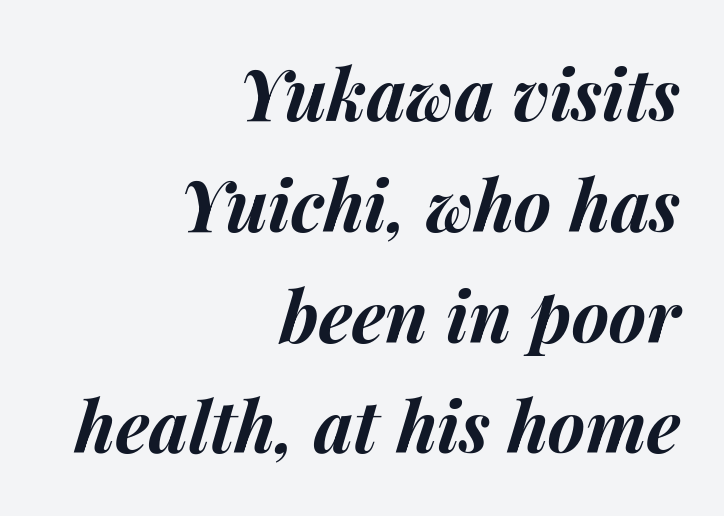
{"italic": "yes", "lean": "right", "slant_degrees": 14, "bold": "yes", "weight": "bold", "width": "normal", "stroke_contrast": "medium", "x_height": "medium", "monospaced": "no", "underline": "no", "align": "right", "line_spacing": "normal", "line_spacing_ratio": 1.56, "letter_spacing": "normal", "letter_spacing_em": 0.0, "glyph_px": 71}
